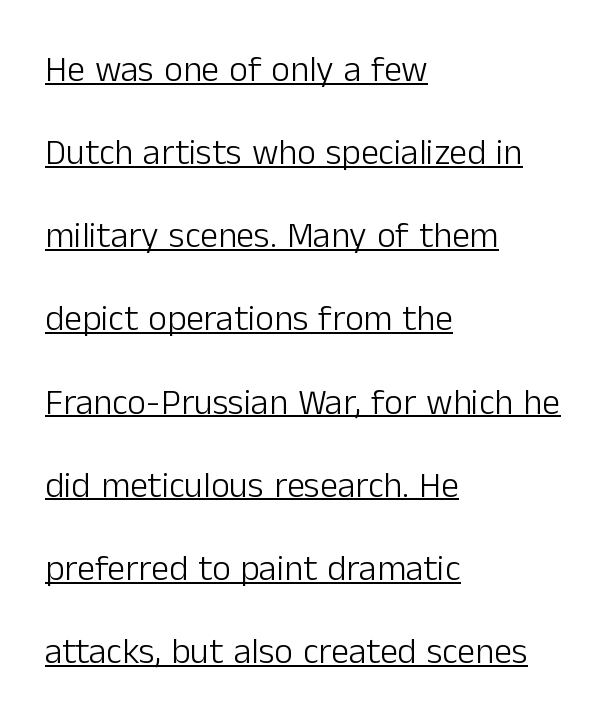
A rule runs beneath these lines of type. Successive baselines arrive slowly, with a big drop between each. Ascenders rise straight up at ninety degrees. Visually the block forms a straight wall on the left and a jagged coastline on the right. Ink coverage per letter is moderate at most. A typesetter would label this face a sans.
